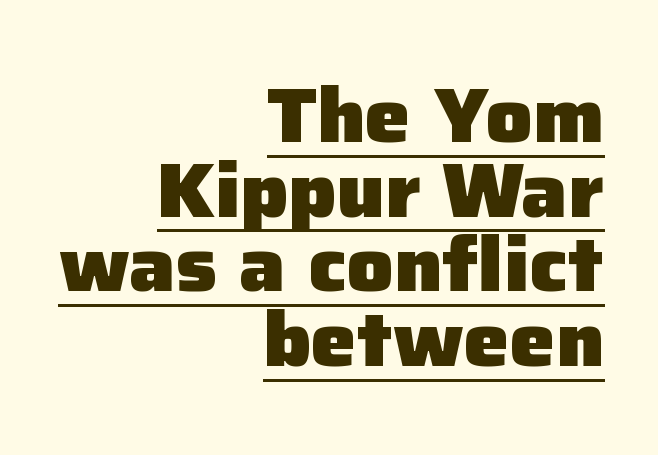
Q: Is the text bold? A: Yes.
Q: Is the text italic (slanted)? A: No, it is upright.
Q: Is the typeface a serif or a sans-serif typeface? A: Sans-serif.
Q: Is the text underlined? A: Yes.
Q: How is the paragraph aligned? A: Right-aligned.
Q: Is the spacing between letters normal or unusually wide? A: Normal.
Q: Is the spacing between lines tight, normal or loose? A: Tight.
Q: Width (condensed, normal, or wide)? A: Normal.
Q: Stroke contrast? A: Low.
Q: x-height? A: Medium.
Q: Monospaced? A: No.
